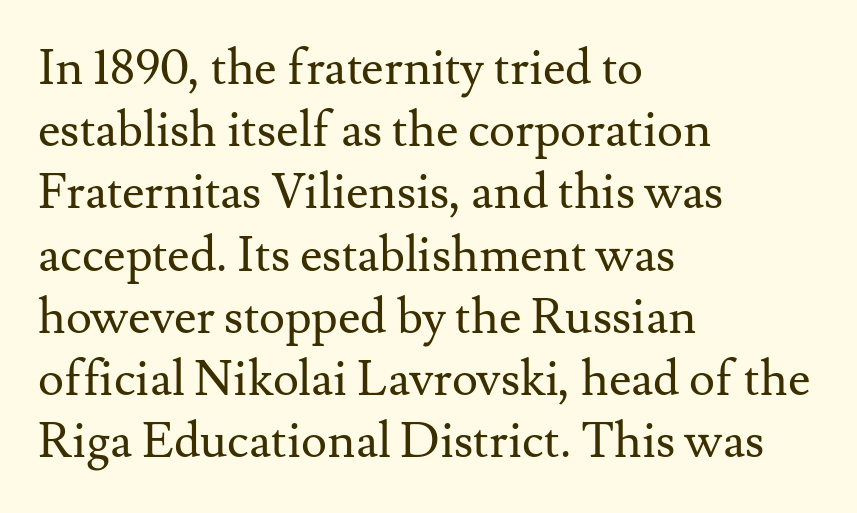
The typography opts for an upright posture over an oblique one. The zone under the glyphs is completely vacant. The letterforms sit at book weight or below. Check where the strokes stop: tiny serifs finish them off. Nothing unusual about the tracking: characters are spaced as the font intends.
